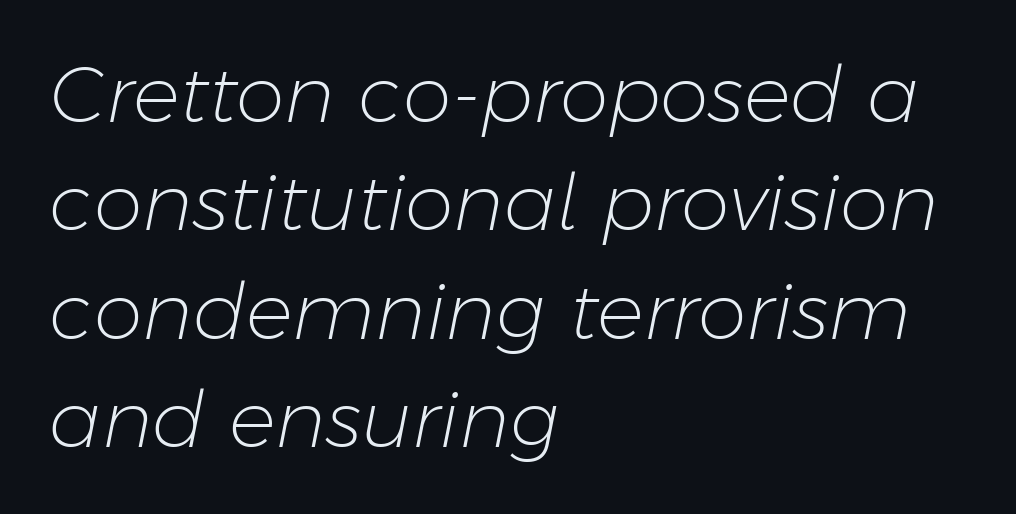
The image shows 78 px light type, italic (leaning right); set left-aligned, normal line spacing (1.39x), normal letter spacing, not underlined; low stroke contrast and a medium x-height.
